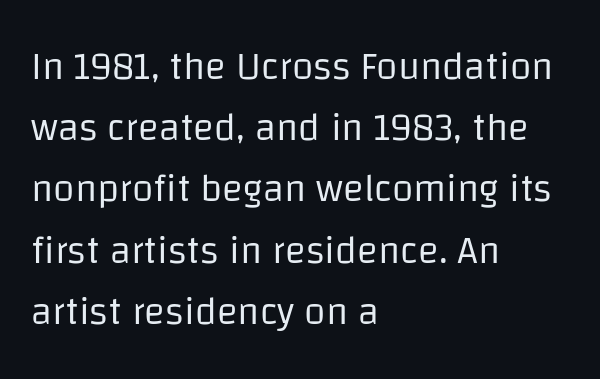
A classic flush-left, rag-right setting is used for this passage. In terms of leading, this rendering sits right in the middle. Observe the absence of serifs on each vertical stroke in this sample. Rendered with straight, roman letterforms. The rendering keeps characters at their native spacing. Character widths vary here, with narrow letters taking less room than wide ones.
